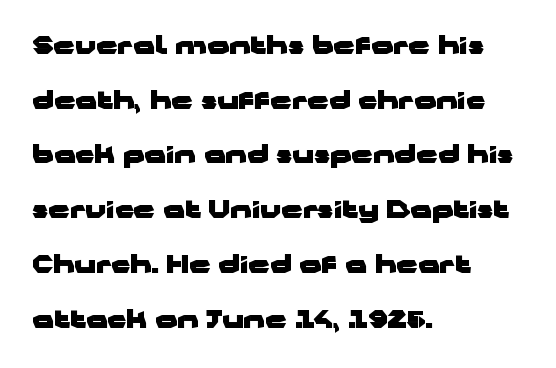
The image shows 24 px bold type, upright; set left-aligned, loose line spacing (2.28x), normal letter spacing, not underlined.
